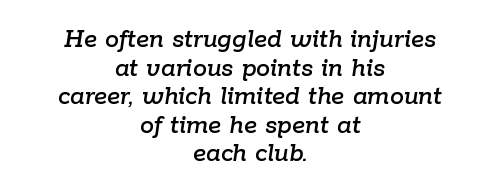
{"italic": "yes", "lean": "right", "slant_degrees": 9, "width": "normal", "stroke_contrast": "low", "x_height": "medium", "monospaced": "no", "underline": "no", "align": "center", "line_spacing": "tight", "line_spacing_ratio": 1.02, "letter_spacing": "normal", "letter_spacing_em": 0.0, "glyph_px": 28}
